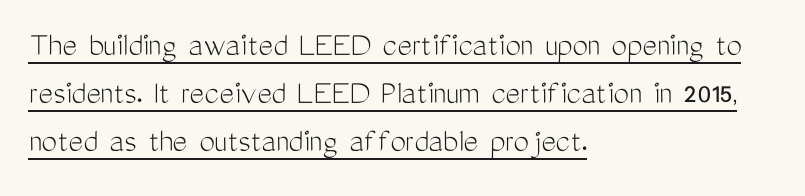
{"serif": "no", "italic": "no", "bold": "no", "weight": "light", "width": "condensed", "stroke_contrast": "medium", "x_height": "medium", "monospaced": "no", "underline": "yes", "align": "left", "line_spacing": "normal", "line_spacing_ratio": 1.37, "letter_spacing": "normal", "letter_spacing_em": 0.0, "glyph_px": 35}
